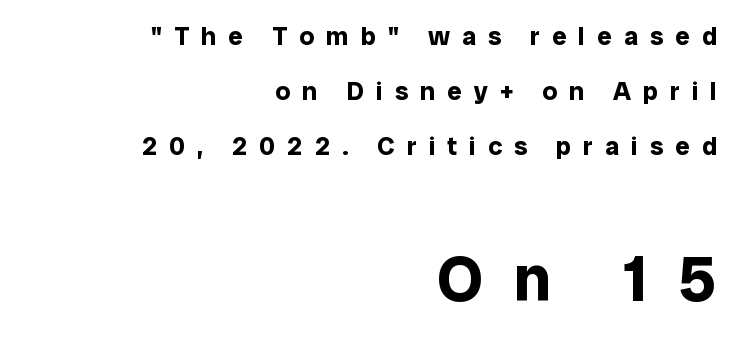
The designer dialed line spacing up above the default. As a designer I'd log this as weight 700, bold. Varying glyph widths throughout — classic text-font behaviour. Quick note: not italic, upright. Letter spacing: wide.
